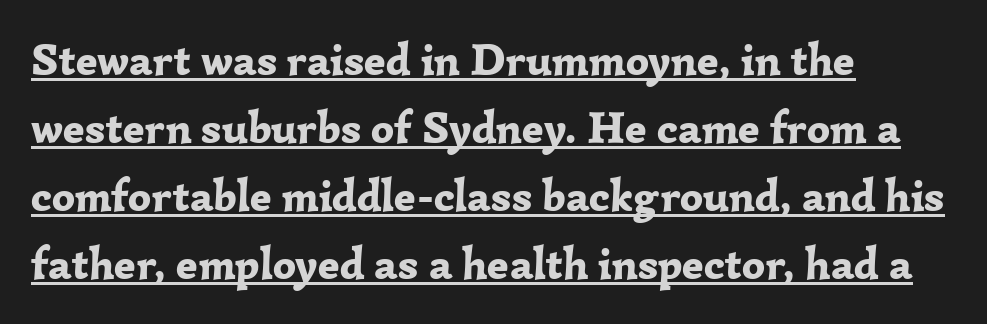
{"serif": "yes", "italic": "no", "bold": "yes", "weight": "bold", "width": "normal", "stroke_contrast": "low", "x_height": "medium", "monospaced": "no", "underline": "yes", "align": "left", "line_spacing": "normal", "line_spacing_ratio": 1.51, "letter_spacing": "normal", "letter_spacing_em": 0.0, "glyph_px": 45}
